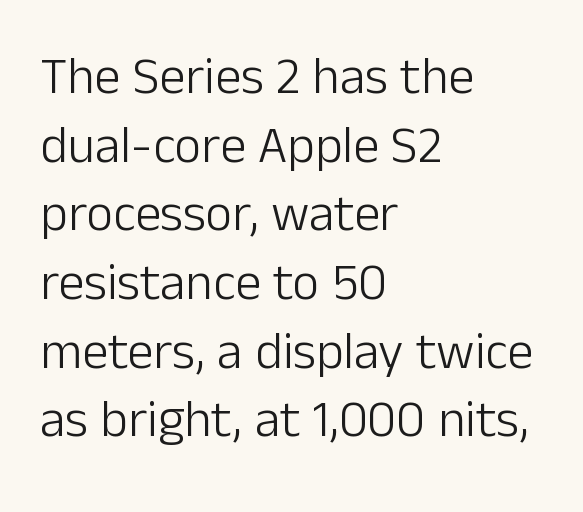
{"serif": "no", "italic": "no", "bold": "no", "weight": "light", "width": "normal", "stroke_contrast": "low", "x_height": "medium", "monospaced": "no", "underline": "no", "align": "left", "line_spacing": "normal", "line_spacing_ratio": 1.32, "letter_spacing": "normal", "letter_spacing_em": 0.0, "glyph_px": 52}
